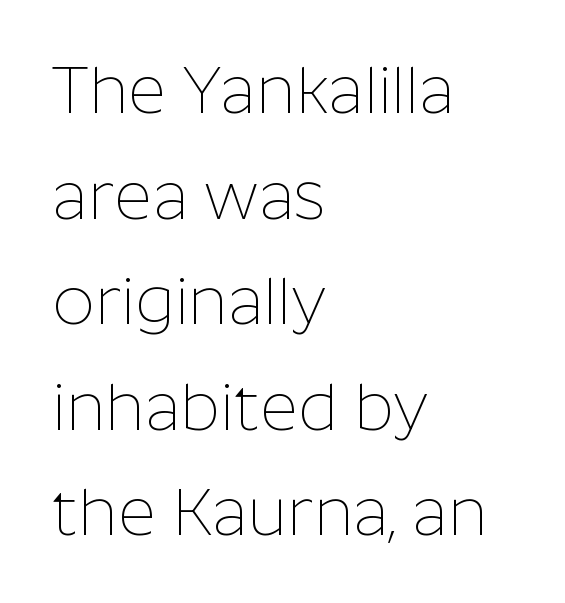
Q: Is the text bold? A: No.
Q: Is the text italic (slanted)? A: No, it is upright.
Q: Is the typeface a serif or a sans-serif typeface? A: Sans-serif.
Q: Is the text underlined? A: No.
Q: How is the paragraph aligned? A: Left-aligned.
Q: Is the spacing between letters normal or unusually wide? A: Normal.
Q: Is the spacing between lines tight, normal or loose? A: Normal.
Q: Width (condensed, normal, or wide)? A: Normal.
Q: Stroke contrast? A: Low.
Q: x-height? A: Medium.
Q: Monospaced? A: No.
